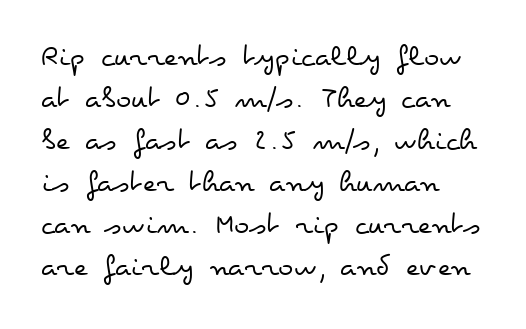
Decoration check: the copy has no underline. A typesetter would call this leading conventional body-copy spacing. Leftover space on each line is placed entirely after the last word. Counters stay open thanks to moderate or lighter strokes.
